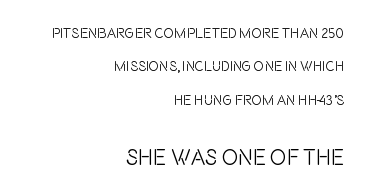
The image shows 22 px text type, upright; set right-aligned, loose line spacing (2.38x), normal letter spacing, not underlined; the second (bottom) block is 1.57x larger.
